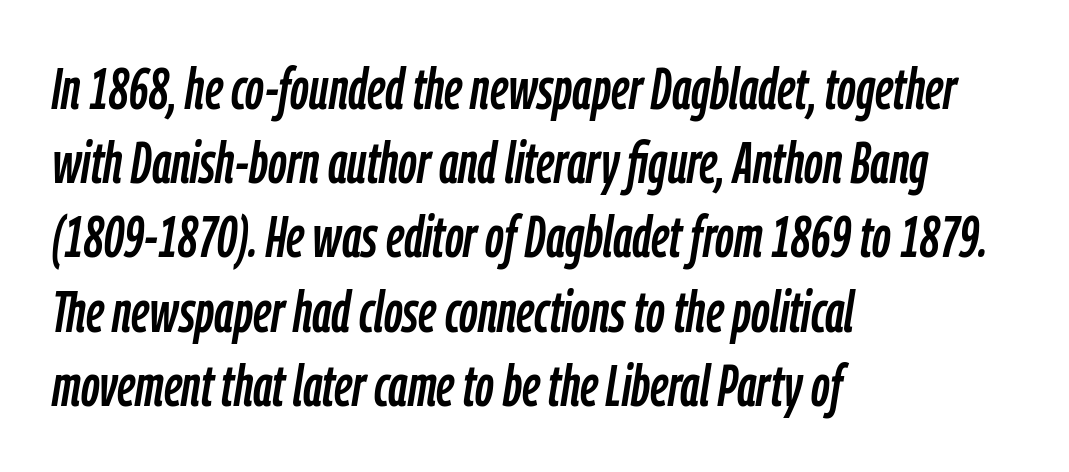
{"italic": "yes", "lean": "right", "slant_degrees": 9, "width": "condensed", "stroke_contrast": "low", "x_height": "medium", "monospaced": "no", "underline": "no", "align": "left", "line_spacing": "normal", "line_spacing_ratio": 1.28, "letter_spacing": "normal", "letter_spacing_em": 0.0, "glyph_px": 58}
